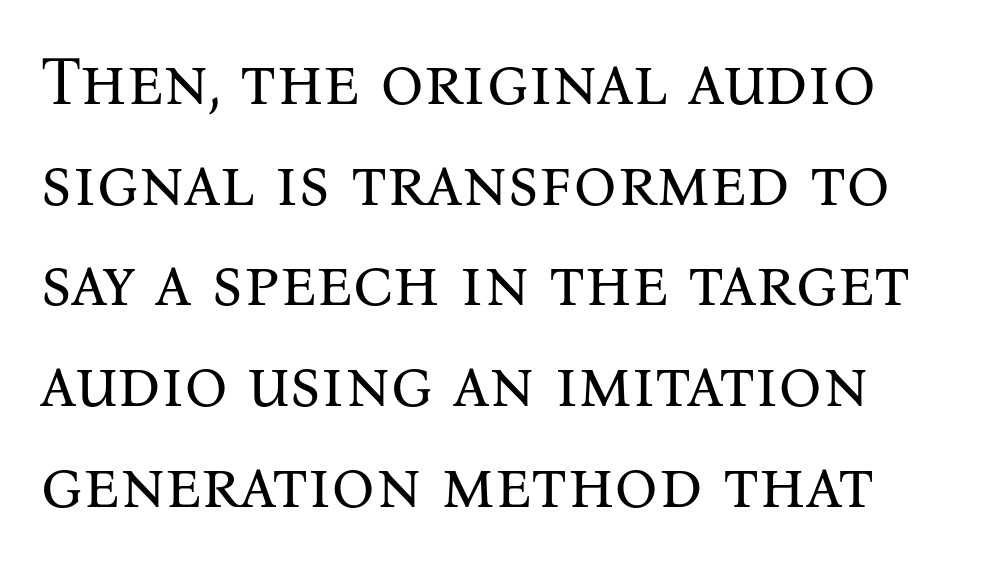
The image shows 68 px regular-weight serif type, upright; set normal line spacing (1.48x), normal letter spacing, not underlined; medium stroke contrast and a medium x-height.
